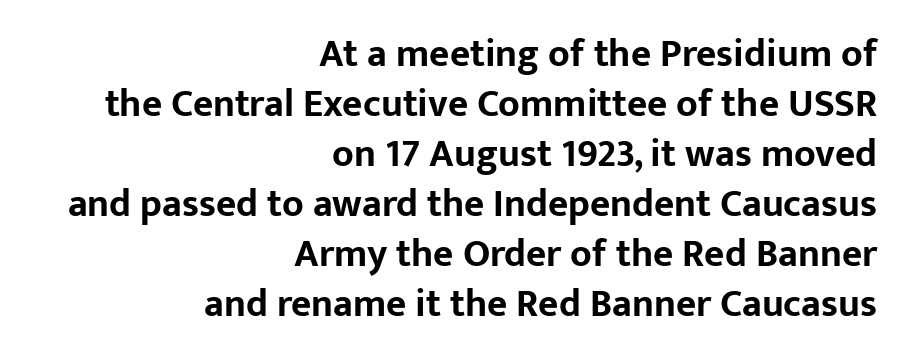
The image shows 39 px bold sans-serif type, upright; set right-aligned, normal line spacing (1.28x), normal letter spacing, not underlined; low stroke contrast and a medium x-height.
